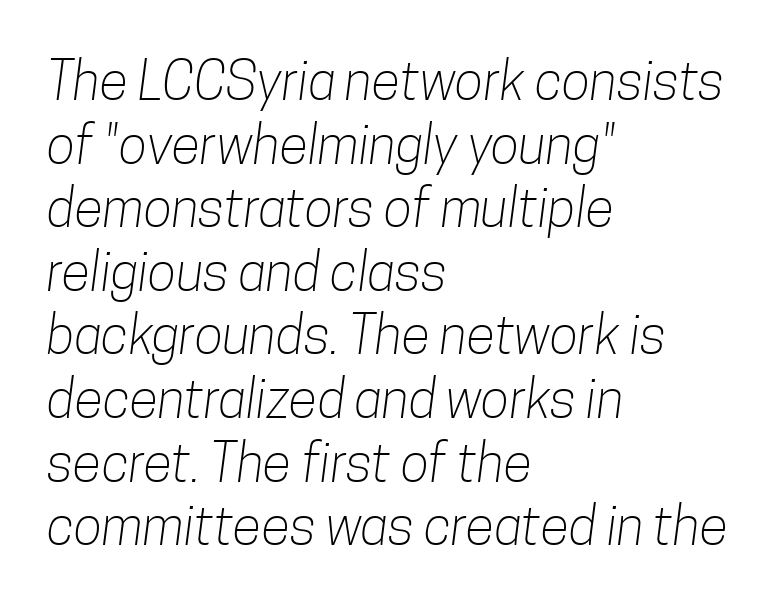
{"serif": "no", "bold": "no", "weight": "light", "width": "condensed", "stroke_contrast": "low", "x_height": "medium", "monospaced": "no", "underline": "no", "align": "left", "line_spacing_ratio": 1.2, "letter_spacing": "normal", "letter_spacing_em": 0.0, "glyph_px": 53}
